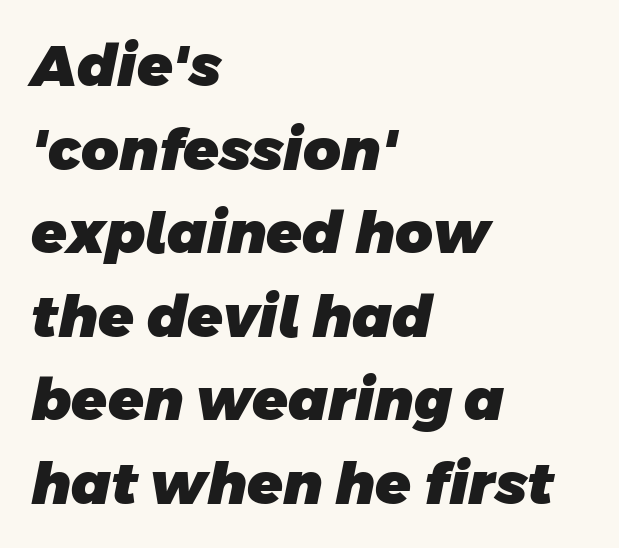
Q: Is the text bold? A: Yes.
Q: Is the typeface a serif or a sans-serif typeface? A: Sans-serif.
Q: Is the text underlined? A: No.
Q: How is the paragraph aligned? A: Left-aligned.
Q: Is the spacing between letters normal or unusually wide? A: Normal.
Q: Is the spacing between lines tight, normal or loose? A: Normal.
Q: Width (condensed, normal, or wide)? A: Normal.
Q: Stroke contrast? A: Low.
Q: x-height? A: Large.
Q: Monospaced? A: No.
